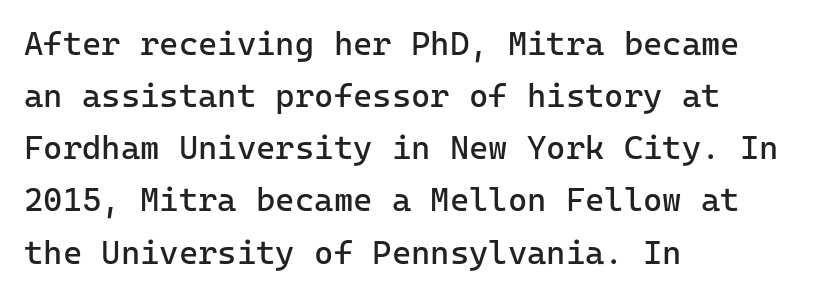
The image shows 33 px regular-weight sans-serif type, upright, monospaced; set left-aligned, normal line spacing (1.58x), normal letter spacing, not underlined; low stroke contrast and a medium x-height.
